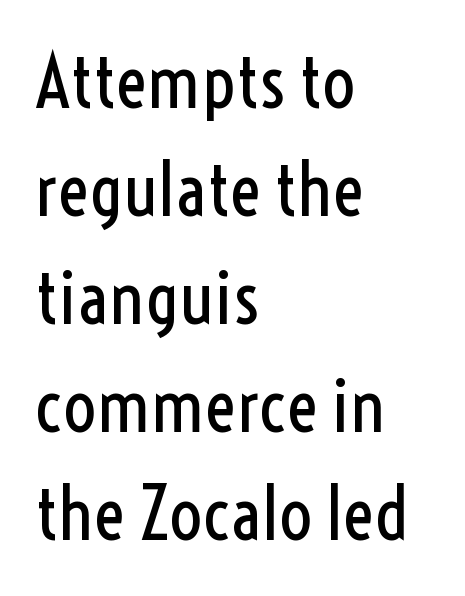
The image shows 74 px regular-weight, condensed sans-serif type, upright; set left-aligned, normal line spacing (1.46x), normal letter spacing, not underlined; a medium x-height.
